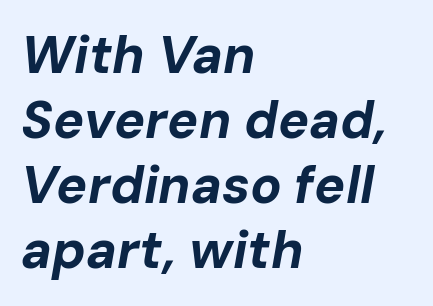
Q: Is the text bold? A: Yes.
Q: Is the text italic (slanted)? A: Yes, it leans right by about 10 degrees.
Q: Is the text underlined? A: No.
Q: How is the paragraph aligned? A: Left-aligned.
Q: Is the spacing between letters normal or unusually wide? A: Normal.
Q: Is the spacing between lines tight, normal or loose? A: Normal.
Q: Width (condensed, normal, or wide)? A: Normal.
Q: Stroke contrast? A: Low.
Q: x-height? A: Medium.
Q: Monospaced? A: No.
